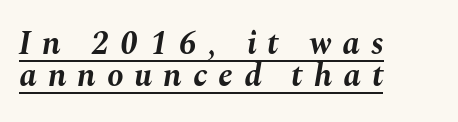
The image shows 33 px bold type, italic (leaning right); set left-aligned, tight line spacing (0.97x), unusually wide letter spacing (+0.33 em), underlined; medium stroke contrast and a medium x-height.
